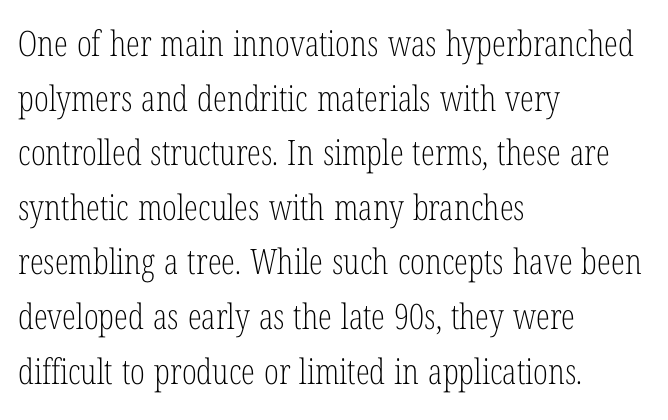
Think of a printed novel: that variable character pitch is what you see here. A quiet, ordinary-to-light weight characterises the typeface. Italic: no, the glyphs are upright roman. Layout note: lines flush left. Rule under the text: the space is simply empty.
